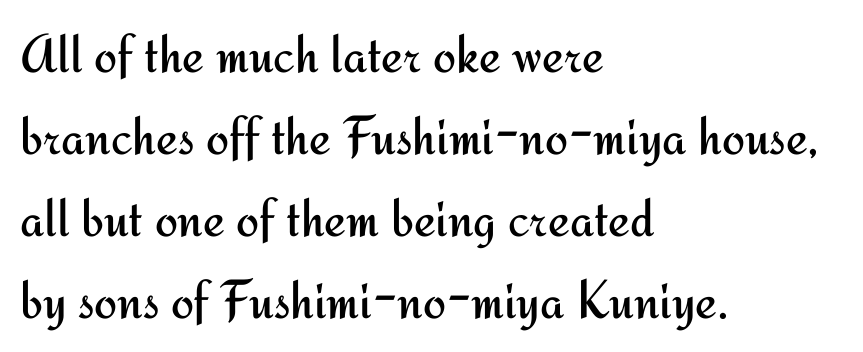
{"serif": "no", "italic": "no", "bold": "no", "weight": "regular", "width": "normal", "stroke_contrast": "medium", "x_height": "small", "monospaced": "no", "underline": "no", "align": "left", "line_spacing": "normal", "line_spacing_ratio": 1.49, "letter_spacing": "normal", "letter_spacing_em": 0.0, "glyph_px": 55}
